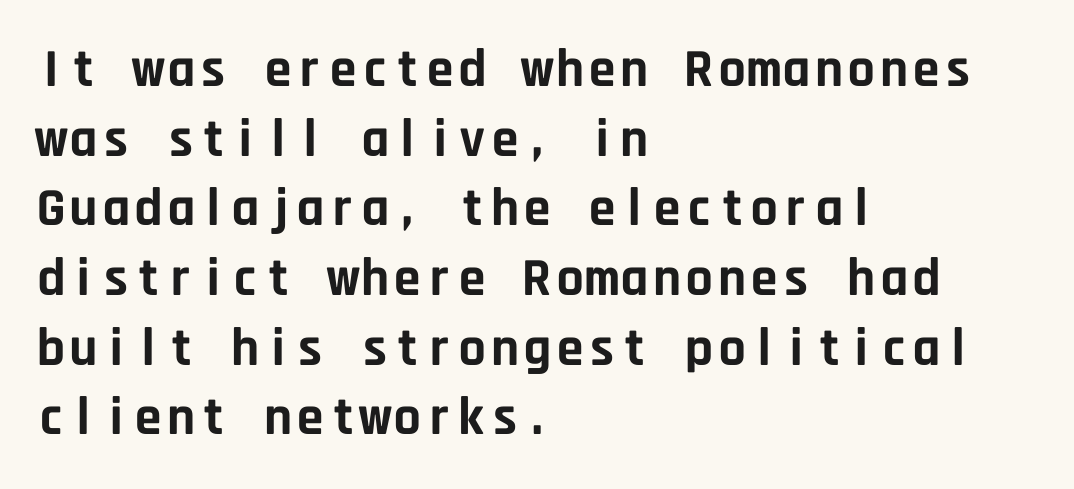
The image shows 54 px bold sans-serif type, upright, monospaced; set left-aligned, normal line spacing (1.29x), normal letter spacing, not underlined; low stroke contrast and a large x-height.
